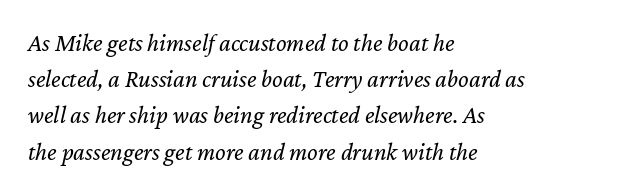
Q: Is the text bold? A: No.
Q: Is the text italic (slanted)? A: Yes, it leans right by about 12 degrees.
Q: Is the text underlined? A: No.
Q: How is the paragraph aligned? A: Left-aligned.
Q: Is the spacing between letters normal or unusually wide? A: Normal.
Q: Is the spacing between lines tight, normal or loose? A: Normal.
